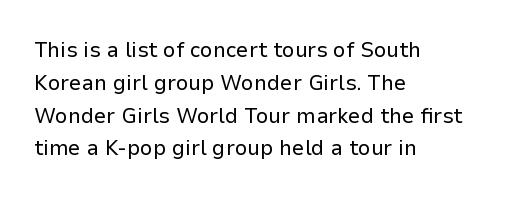
The image shows 22 px text type, upright; set left-aligned, normal line spacing (1.49x), normal letter spacing, not underlined.
